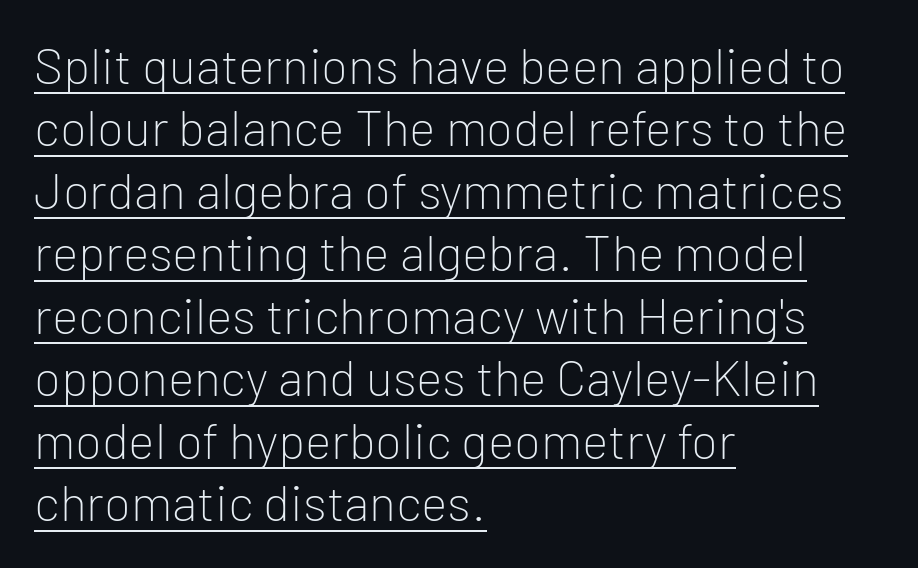
Q: Is the text bold? A: No.
Q: Is the text italic (slanted)? A: No, it is upright.
Q: Is the typeface a serif or a sans-serif typeface? A: Sans-serif.
Q: Is the text underlined? A: Yes.
Q: How is the paragraph aligned? A: Left-aligned.
Q: Is the spacing between letters normal or unusually wide? A: Normal.
Q: Is the spacing between lines tight, normal or loose? A: Normal.
Q: Width (condensed, normal, or wide)? A: Normal.
Q: Stroke contrast? A: Low.
Q: x-height? A: Medium.
Q: Monospaced? A: No.
